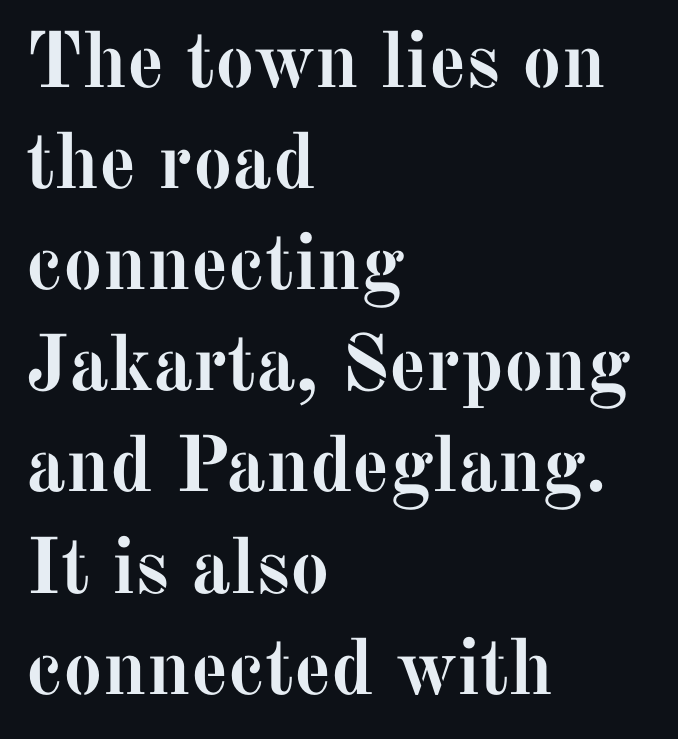
The image shows 79 px semibold serif type, upright; set left-aligned, normal line spacing (1.28x), normal letter spacing, not underlined; medium stroke contrast and a medium x-height.
